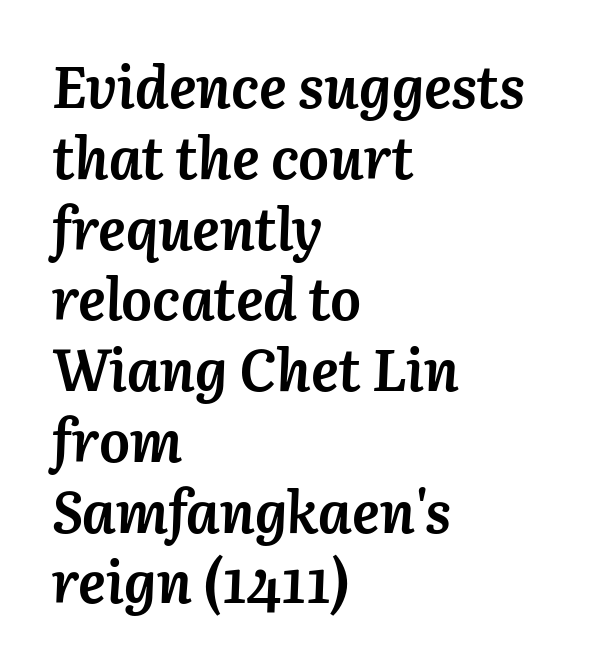
{"italic": "yes", "lean": "right", "slant_degrees": 3, "bold": "yes", "weight": "semibold", "width": "normal", "stroke_contrast": "medium", "x_height": "medium", "monospaced": "no", "underline": "no", "align": "left", "line_spacing_ratio": 1.22, "letter_spacing": "normal", "letter_spacing_em": 0.0, "glyph_px": 58}
